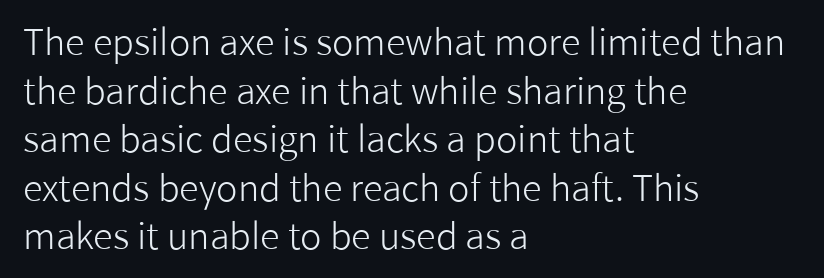
Q: Is the text bold? A: No.
Q: Is the text italic (slanted)? A: No, it is upright.
Q: Is the typeface a serif or a sans-serif typeface? A: Sans-serif.
Q: Is the text underlined? A: No.
Q: How is the paragraph aligned? A: Left-aligned.
Q: Is the spacing between letters normal or unusually wide? A: Normal.
Q: Is the spacing between lines tight, normal or loose? A: Normal.
Q: Width (condensed, normal, or wide)? A: Normal.
Q: Stroke contrast? A: Low.
Q: x-height? A: Medium.
Q: Monospaced? A: No.
